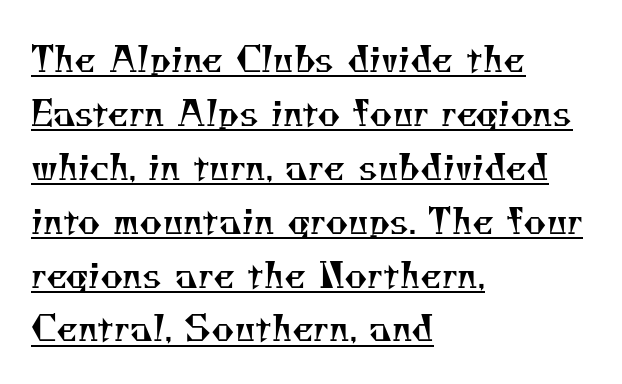
{"serif": "yes", "bold": "no", "weight": "regular", "width": "normal", "stroke_contrast": "medium", "x_height": "small", "monospaced": "no", "underline": "yes", "align": "left", "line_spacing": "normal", "line_spacing_ratio": 1.54, "letter_spacing": "normal", "letter_spacing_em": 0.0, "glyph_px": 35}
